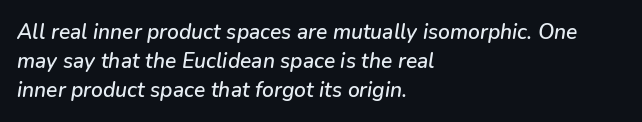
Q: Is the text italic (slanted)? A: Yes, it leans right by about 9 degrees.
Q: Is the text underlined? A: No.
Q: How is the paragraph aligned? A: Left-aligned.
Q: Is the spacing between letters normal or unusually wide? A: Normal.
Q: Is the spacing between lines tight, normal or loose? A: Normal.
